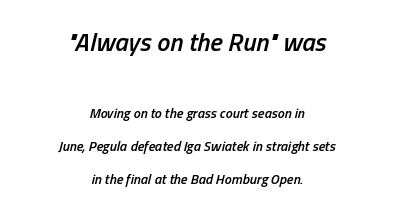
Q: Is the text bold? A: Semi-bold.
Q: Is the text italic (slanted)? A: Yes, it leans right by about 13 degrees.
Q: Is the text underlined? A: No.
Q: How is the paragraph aligned? A: Centered.
Q: Is the spacing between letters normal or unusually wide? A: Normal.
Q: Is the spacing between lines tight, normal or loose? A: Loose.
Q: Which block of text is set in a larger size, the first (top) or the second (bottom)? A: The first (top) one.
